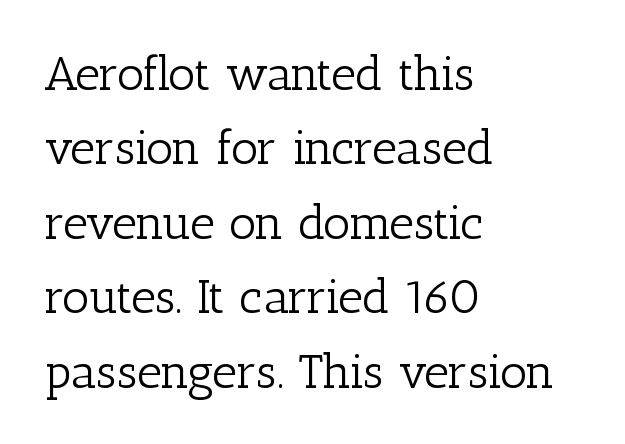
Q: Is the text bold? A: No.
Q: Is the text italic (slanted)? A: No, it is upright.
Q: Is the typeface a serif or a sans-serif typeface? A: Serif.
Q: Is the text underlined? A: No.
Q: How is the paragraph aligned? A: Left-aligned.
Q: Is the spacing between letters normal or unusually wide? A: Normal.
Q: Is the spacing between lines tight, normal or loose? A: Normal.
Q: Width (condensed, normal, or wide)? A: Normal.
Q: Stroke contrast? A: Low.
Q: x-height? A: Medium.
Q: Monospaced? A: No.
